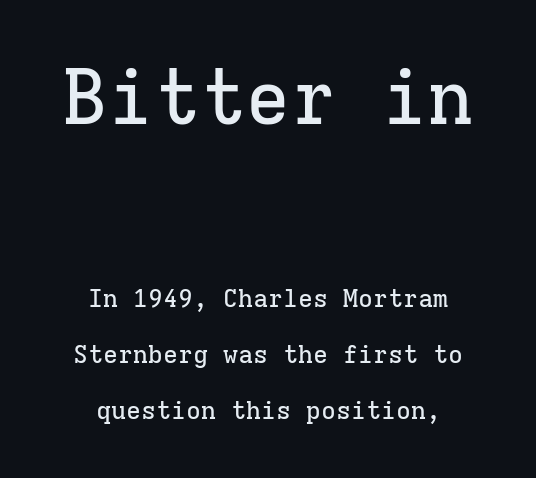
The face used here is monospaced, like something from a code editor. This rendering uses center alignment, leaving both contours irregular but symmetric. Note: larger setting up top, smaller setting below. The axis of the letterforms is exactly vertical. Serifs: yes, visible at the terminals of the letterforms.
